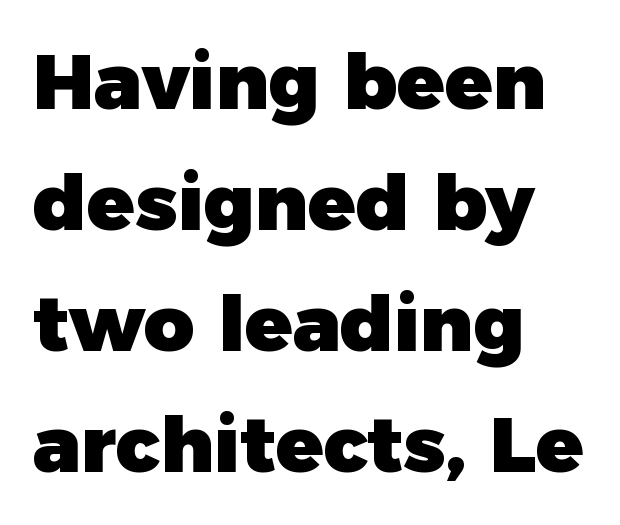
Q: Is the text bold? A: Yes.
Q: Is the text italic (slanted)? A: No, it is upright.
Q: Is the typeface a serif or a sans-serif typeface? A: Sans-serif.
Q: Is the text underlined? A: No.
Q: How is the paragraph aligned? A: Left-aligned.
Q: Is the spacing between letters normal or unusually wide? A: Normal.
Q: Is the spacing between lines tight, normal or loose? A: Normal.
Q: Width (condensed, normal, or wide)? A: Normal.
Q: Stroke contrast? A: Low.
Q: x-height? A: Medium.
Q: Monospaced? A: No.
